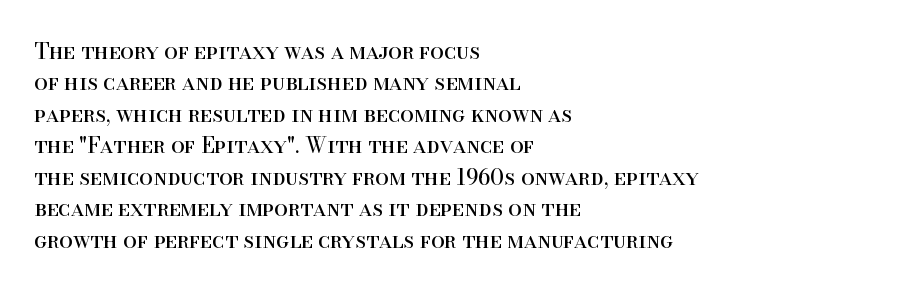
{"italic": "no", "bold": "no", "underline": "no", "align": "left", "line_spacing": "normal", "line_spacing_ratio": 1.43, "letter_spacing": "normal", "letter_spacing_em": 0.0, "glyph_px": 22}
